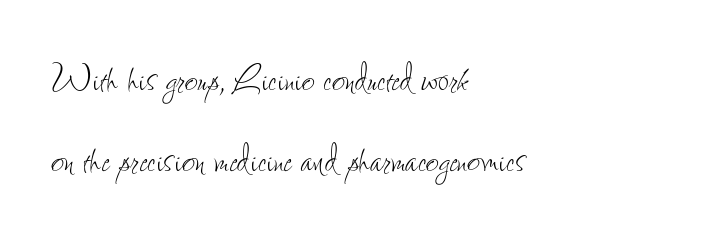
Q: Is the text bold? A: No.
Q: Is the text italic (slanted)? A: Yes.
Q: Is the text underlined? A: No.
Q: How is the paragraph aligned? A: Left-aligned.
Q: Is the spacing between letters normal or unusually wide? A: Normal.
Q: Width (condensed, normal, or wide)? A: Condensed.
Q: Stroke contrast? A: Low.
Q: x-height? A: Small.
Q: Monospaced? A: No.
